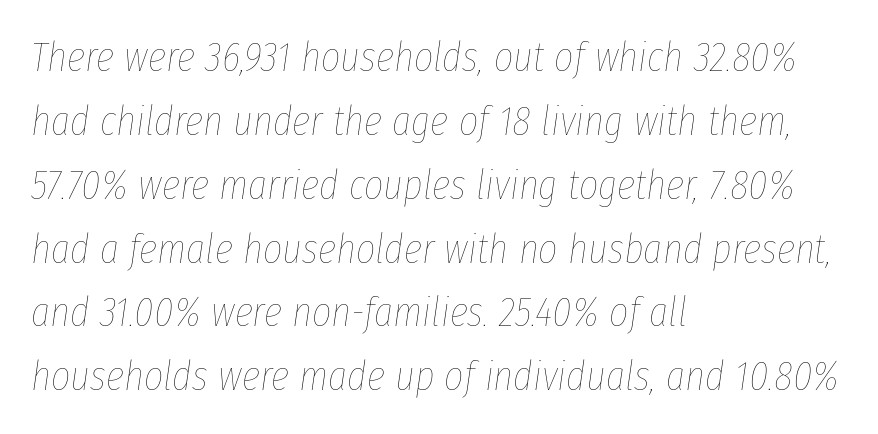
The image shows 42 px thin, condensed type, italic (leaning right); set left-aligned, normal line spacing (1.52x), normal letter spacing, not underlined; low stroke contrast and a medium x-height.
